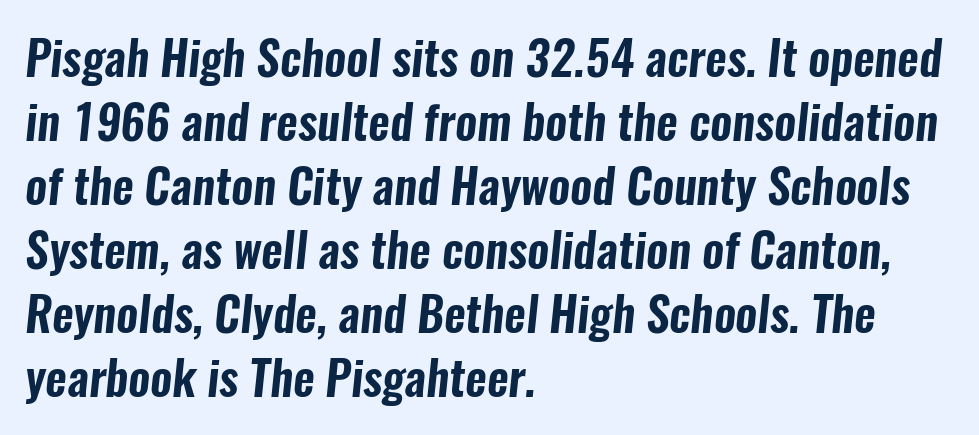
Q: Is the typeface a serif or a sans-serif typeface? A: Sans-serif.
Q: Is the text underlined? A: No.
Q: How is the paragraph aligned? A: Left-aligned.
Q: Is the spacing between letters normal or unusually wide? A: Normal.
Q: Is the spacing between lines tight, normal or loose? A: Normal.
Q: Width (condensed, normal, or wide)? A: Condensed.
Q: Stroke contrast? A: Low.
Q: x-height? A: Medium.
Q: Monospaced? A: No.
